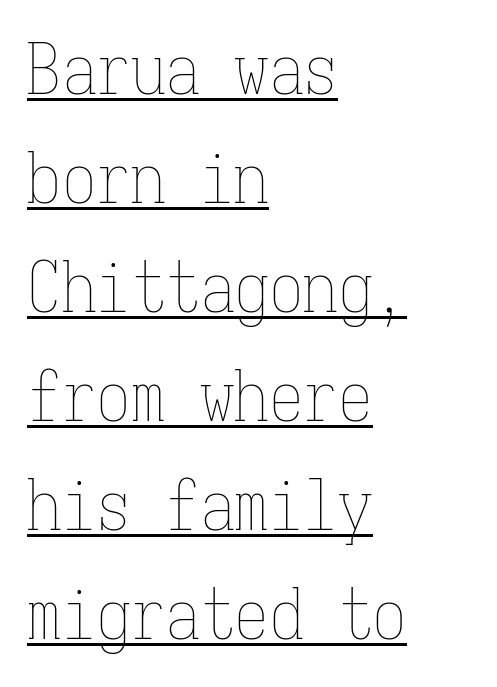
Q: Is the text bold? A: No.
Q: Is the text italic (slanted)? A: No, it is upright.
Q: Is the text underlined? A: Yes.
Q: How is the paragraph aligned? A: Left-aligned.
Q: Is the spacing between letters normal or unusually wide? A: Normal.
Q: Is the spacing between lines tight, normal or loose? A: Normal.
Q: Width (condensed, normal, or wide)? A: Condensed.
Q: Stroke contrast? A: Low.
Q: x-height? A: Medium.
Q: Monospaced? A: Yes.
